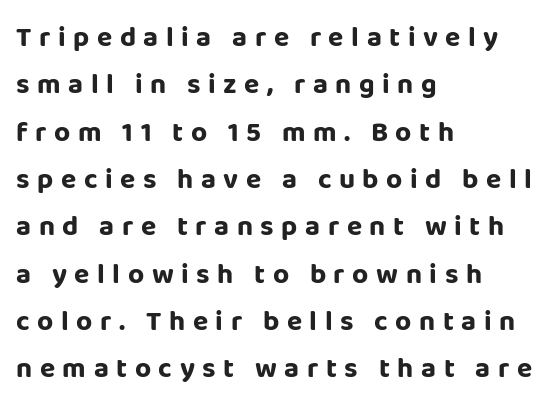
{"serif": "no", "italic": "no", "bold": "yes", "weight": "bold", "width": "normal", "stroke_contrast": "low", "x_height": "large", "monospaced": "no", "underline": "no", "align": "left", "line_spacing": "normal", "line_spacing_ratio": 1.69, "letter_spacing": "wide", "letter_spacing_em": 0.27, "glyph_px": 28}
